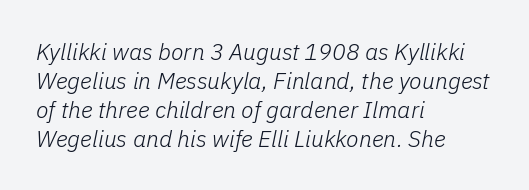
Is there much room between lines? A standard amount, neither cramped nor airy. The face used here is rendered with its standard letterfit. Nothing heavy about these letters — not bold at all. Each row of text sits above clean, open space. Notice how the passage keeps a crisp vertical edge on the left only. Is the type slanted? Yes — the strokes lean at a clear angle.
